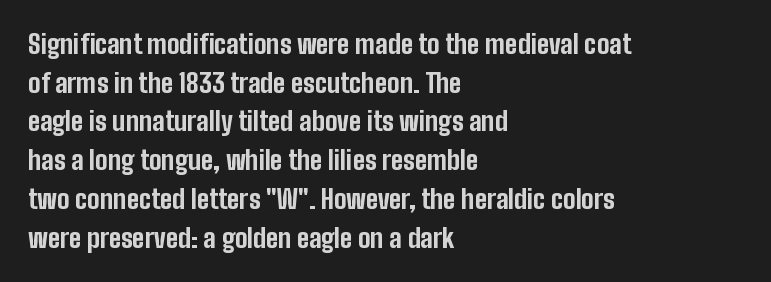
The image shows 26 px bold type, upright; set left-aligned, normal line spacing (1.49x), normal letter spacing, not underlined.
